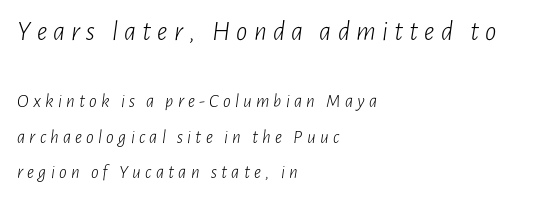
Q: Is the text bold? A: No.
Q: Is the text italic (slanted)? A: Yes, it leans right by about 7 degrees.
Q: Is the text underlined? A: No.
Q: How is the paragraph aligned? A: Left-aligned.
Q: Is the spacing between letters normal or unusually wide? A: Unusually wide.
Q: Which block of text is set in a larger size, the first (top) or the second (bottom)? A: The first (top) one.
Q: Width (condensed, normal, or wide)? A: Condensed.
Q: Stroke contrast? A: Low.
Q: x-height? A: Medium.
Q: Monospaced? A: No.
